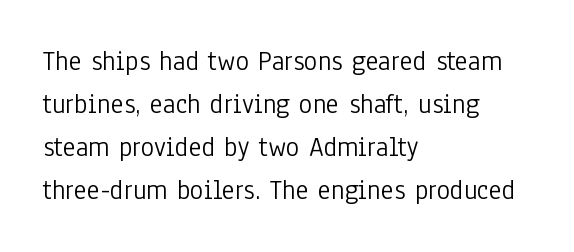
Q: Is the text bold? A: No.
Q: Is the text italic (slanted)? A: No, it is upright.
Q: Is the typeface a serif or a sans-serif typeface? A: Sans-serif.
Q: Is the text underlined? A: No.
Q: How is the paragraph aligned? A: Left-aligned.
Q: Is the spacing between letters normal or unusually wide? A: Normal.
Q: Is the spacing between lines tight, normal or loose? A: Normal.
Q: Width (condensed, normal, or wide)? A: Condensed.
Q: Stroke contrast? A: Low.
Q: x-height? A: Medium.
Q: Monospaced? A: No.
